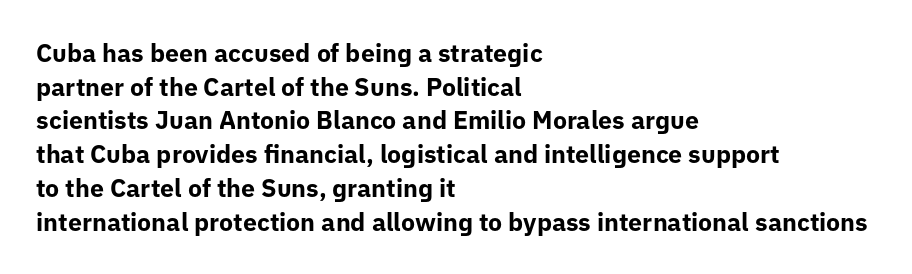
The image shows 25 px bold type, upright; set left-aligned, normal line spacing (1.35x), normal letter spacing, not underlined.
